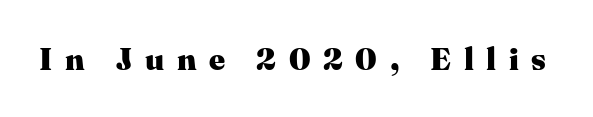
{"serif": "yes", "italic": "no", "bold": "yes", "weight": "heavy", "width": "normal", "stroke_contrast": "medium", "x_height": "medium", "monospaced": "no", "underline": "no", "letter_spacing": "wide", "letter_spacing_em": 0.41, "glyph_px": 31}
